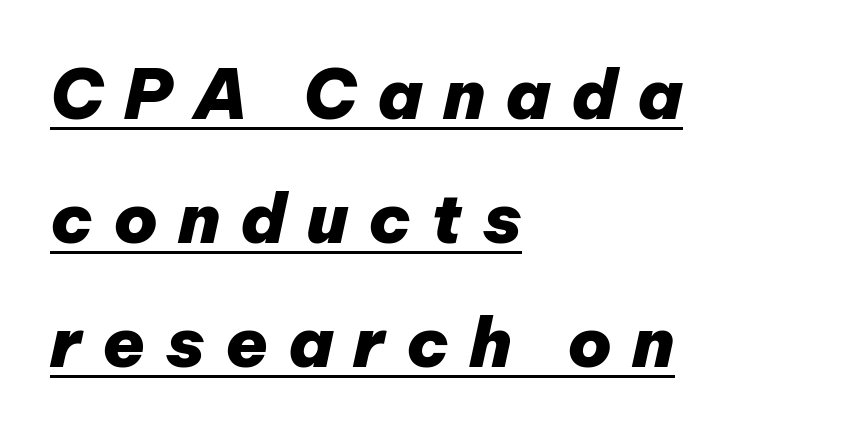
The image shows 69 px heavy type, italic (leaning right); set left-aligned, line spacing 1.8x, unusually wide letter spacing (+0.29 em), underlined; low stroke contrast and a medium x-height.
